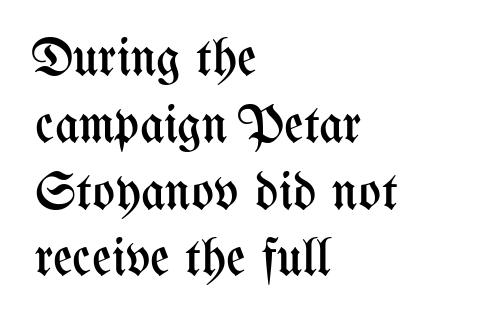
Q: Is the text bold? A: No.
Q: Is the text italic (slanted)? A: No, it is upright.
Q: Is the text underlined? A: No.
Q: How is the paragraph aligned? A: Left-aligned.
Q: Is the spacing between letters normal or unusually wide? A: Normal.
Q: Is the spacing between lines tight, normal or loose? A: Normal.
Q: Width (condensed, normal, or wide)? A: Condensed.
Q: Stroke contrast? A: Medium.
Q: x-height? A: Medium.
Q: Monospaced? A: No.
